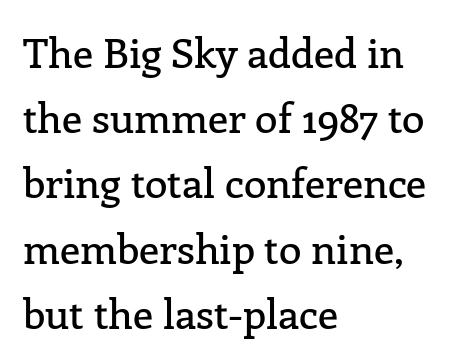
Interline gaps are of average width in this sample. Line starts are locked; line ends wander. The space beneath each line is pristine and unruled. The face used here is rendered with its standard letterfit. This is roman type, the default non-slanted kind.
